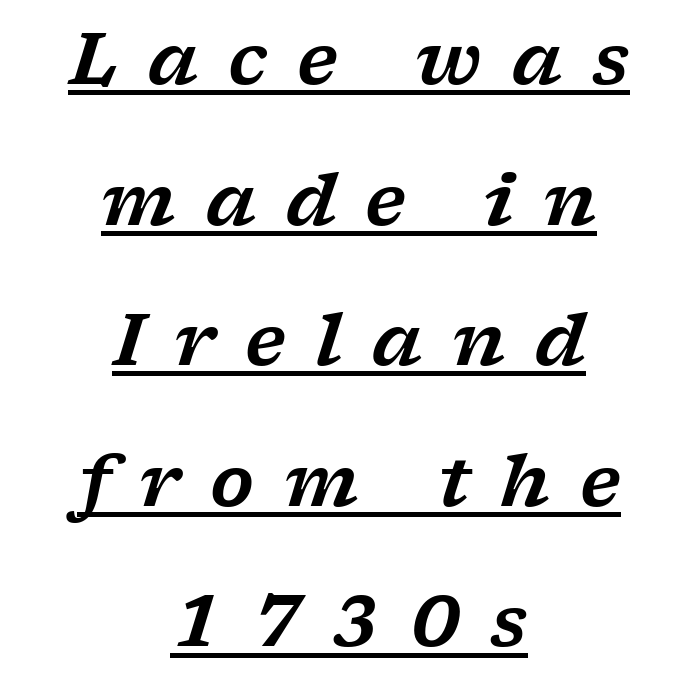
The image shows 71 px wide serif type, italic (leaning right); set centered, loose line spacing (1.98x), unusually wide letter spacing (+0.42 em), underlined; low stroke contrast and a medium x-height.
